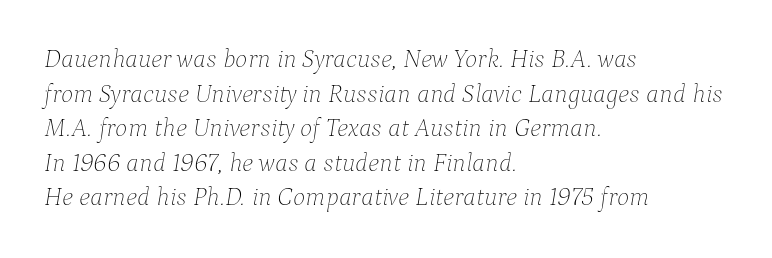
The image shows 26 px text type, italic (leaning right); set left-aligned, normal line spacing (1.33x), normal letter spacing, not underlined.
